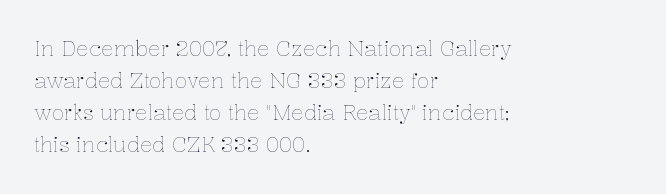
Q: Is the text bold? A: No.
Q: Is the text italic (slanted)? A: No, it is upright.
Q: Is the text underlined? A: No.
Q: How is the paragraph aligned? A: Left-aligned.
Q: Is the spacing between letters normal or unusually wide? A: Normal.
Q: Is the spacing between lines tight, normal or loose? A: Normal.
